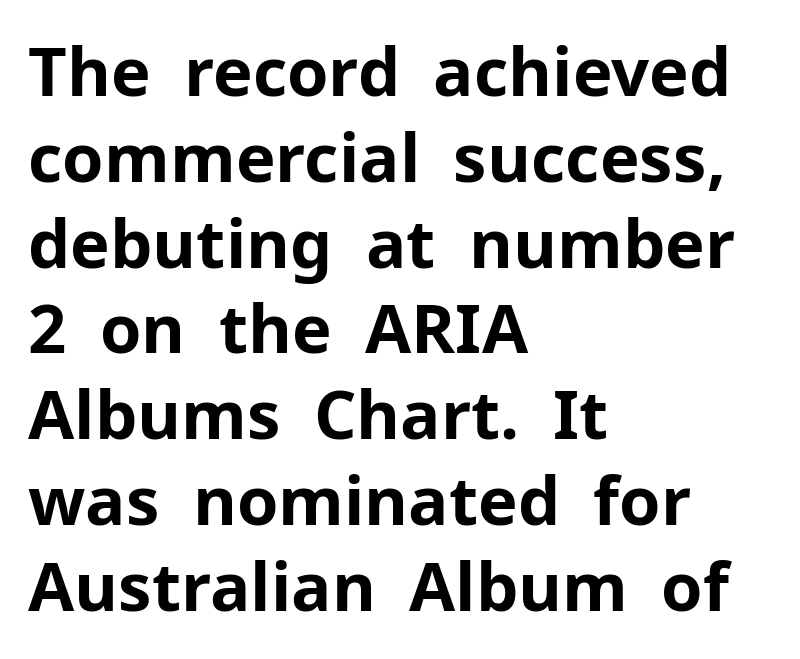
The image shows 67 px bold sans-serif type, upright; set left-aligned, normal line spacing (1.28x), normal letter spacing, not underlined; low stroke contrast and a medium x-height.
